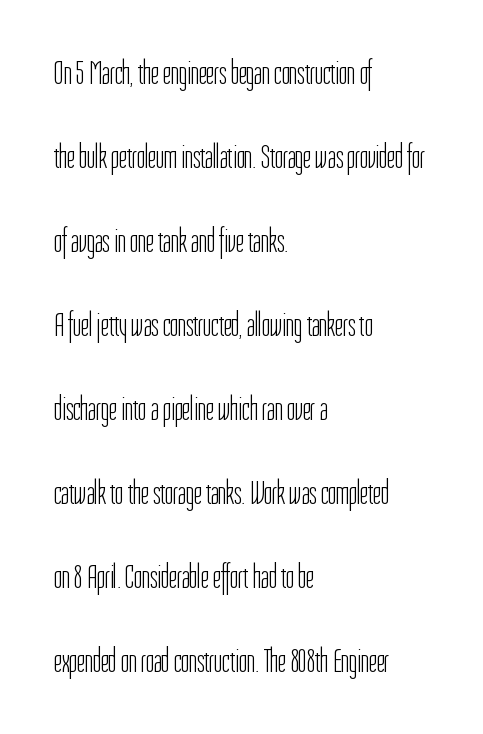
The image shows 34 px light, condensed sans-serif type, upright; set left-aligned, loose line spacing (2.47x), normal letter spacing, not underlined; low stroke contrast and a medium x-height.
